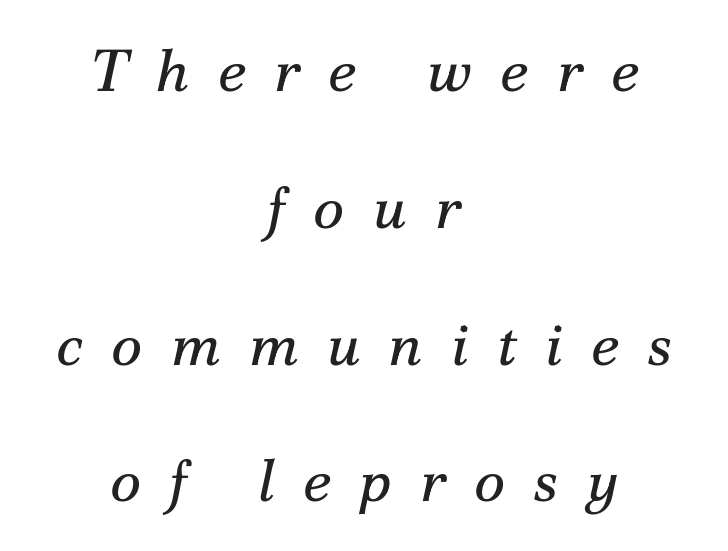
In terms of posture, this sample is oblique. These lines have a slow, spaced-out rhythm from letter to letter. The words here are not underlined. Compared with a flush-left layout, this one balances lines on the center instead. Old-style or modern, the face here clearly has serifs. Each new line begins a long way beneath the previous one.
